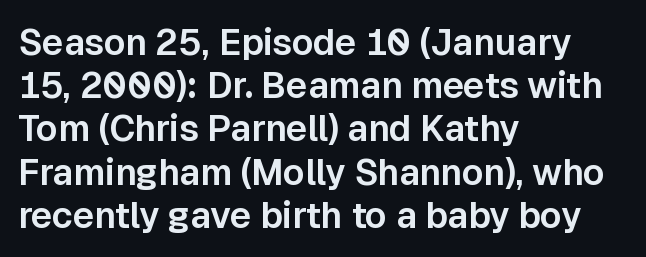
The image shows 36 px sans-serif type, upright; set left-aligned, line spacing 1.2x, normal letter spacing, not underlined; low stroke contrast and a medium x-height.
